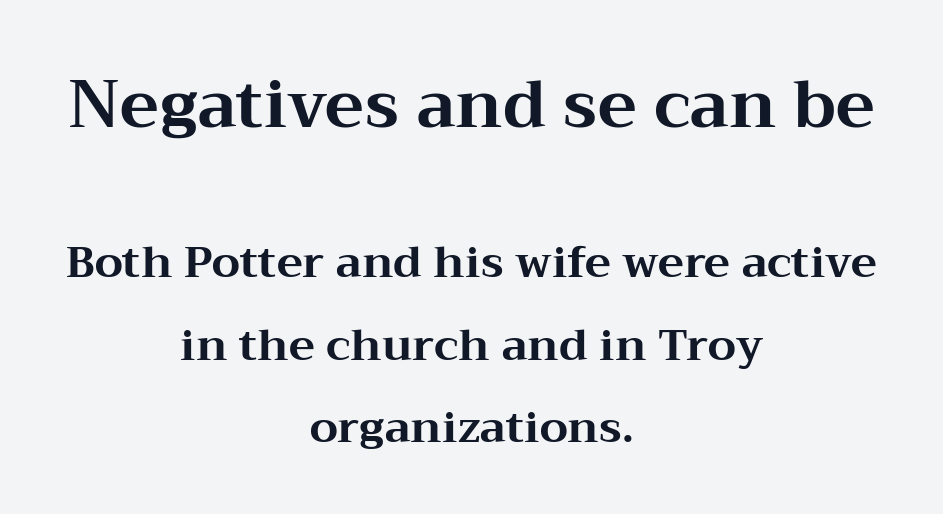
Q: Is the text bold? A: Yes.
Q: Is the text italic (slanted)? A: No, it is upright.
Q: Is the typeface a serif or a sans-serif typeface? A: Serif.
Q: Is the text underlined? A: No.
Q: How is the paragraph aligned? A: Centered.
Q: Is the spacing between letters normal or unusually wide? A: Normal.
Q: Which block of text is set in a larger size, the first (top) or the second (bottom)? A: The first (top) one.
Q: Width (condensed, normal, or wide)? A: Wide.
Q: Stroke contrast? A: Medium.
Q: x-height? A: Medium.
Q: Monospaced? A: No.
